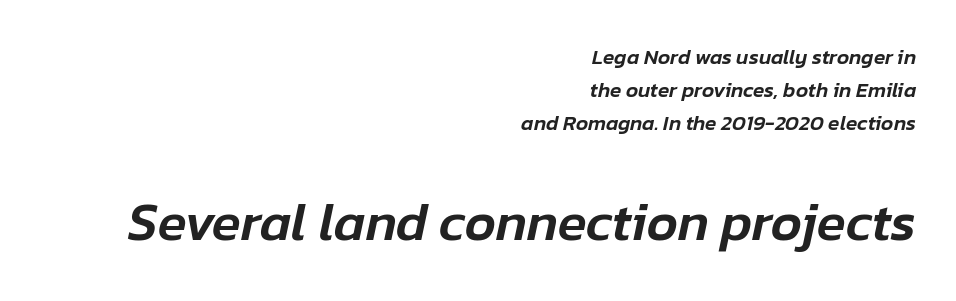
{"italic": "yes", "lean": "right", "slant_degrees": 12, "width": "normal", "stroke_contrast": "low", "x_height": "medium", "monospaced": "no", "underline": "no", "align": "right", "line_spacing": "normal", "line_spacing_ratio": 1.56, "letter_spacing": "normal", "letter_spacing_em": 0.0, "larger_block": "second", "size_ratio": 2.52, "glyph_px": 53}
